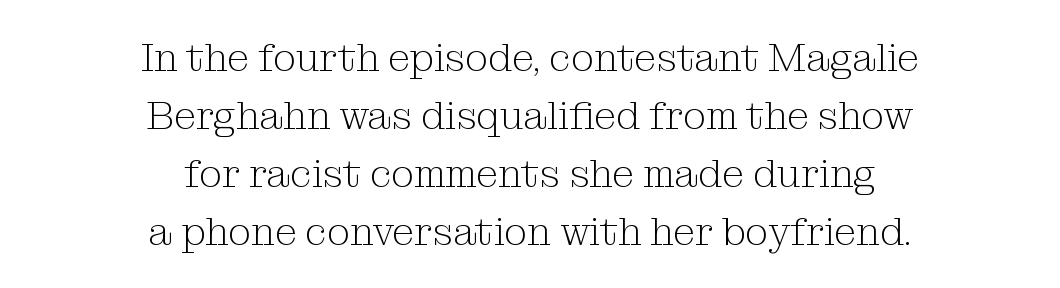
Q: Is the text bold? A: No.
Q: Is the text italic (slanted)? A: No, it is upright.
Q: Is the typeface a serif or a sans-serif typeface? A: Serif.
Q: Is the text underlined? A: No.
Q: How is the paragraph aligned? A: Centered.
Q: Is the spacing between letters normal or unusually wide? A: Normal.
Q: Is the spacing between lines tight, normal or loose? A: Normal.
Q: Width (condensed, normal, or wide)? A: Normal.
Q: Stroke contrast? A: Medium.
Q: x-height? A: Medium.
Q: Monospaced? A: No.
